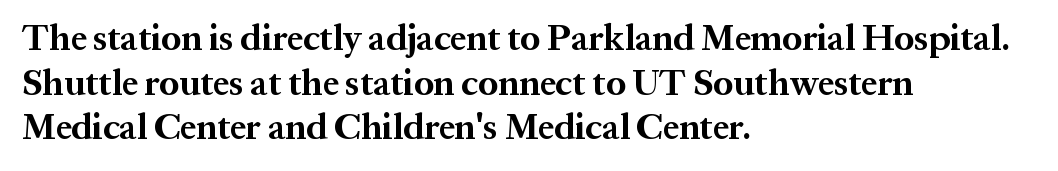
Q: Is the text bold? A: Yes.
Q: Is the text italic (slanted)? A: No, it is upright.
Q: Is the typeface a serif or a sans-serif typeface? A: Serif.
Q: Is the text underlined? A: No.
Q: How is the paragraph aligned? A: Left-aligned.
Q: Is the spacing between letters normal or unusually wide? A: Normal.
Q: Width (condensed, normal, or wide)? A: Normal.
Q: Stroke contrast? A: Medium.
Q: x-height? A: Medium.
Q: Monospaced? A: No.
